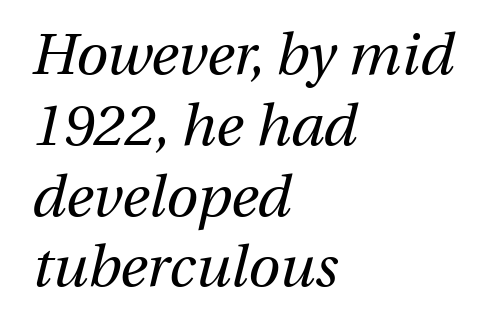
The image shows 58 px regular-weight type, italic (leaning right); set left-aligned, line spacing 1.22x, normal letter spacing, not underlined; medium stroke contrast and a medium x-height.
